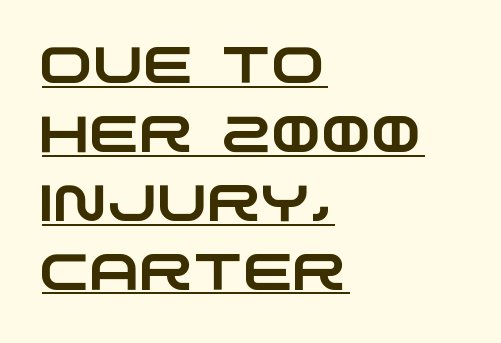
{"serif": "no", "width": "wide", "stroke_contrast": "low", "x_height": "large", "monospaced": "no", "underline": "yes", "align": "left", "line_spacing": "normal", "line_spacing_ratio": 1.35, "letter_spacing": "normal", "letter_spacing_em": 0.0, "glyph_px": 51}
